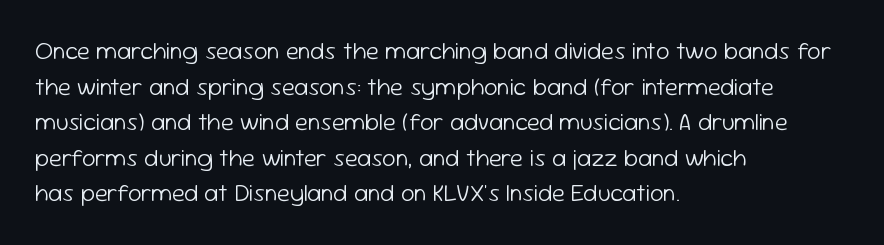
No italicization has been applied; the sample stays upright. Each line starts at the same left margin while the right side varies. Weight: regular or lighter. Compared with typical paragraphs, the rows here are spaced about the same. No extra tracking has been applied to these lines. Any mark beneath the type? The region is blank.
